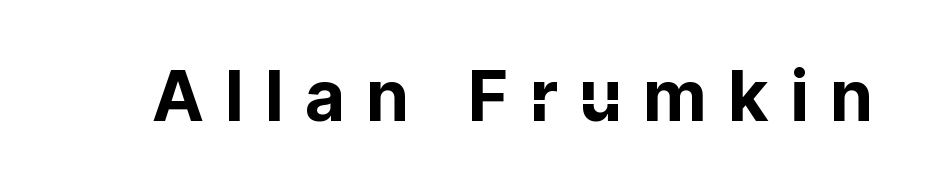
Does the weight exceed regular? Yes, all the way to bold. The zone under the glyphs is completely vacant. This sample uses a sans-serif face. Posture: vertical. The letters are spread apart with noticeably loose tracking.
